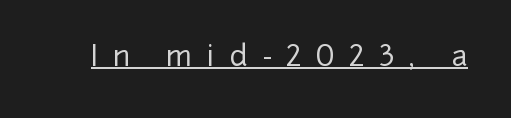
Q: Is the text italic (slanted)? A: No, it is upright.
Q: Is the typeface a serif or a sans-serif typeface? A: Sans-serif.
Q: Is the text underlined? A: Yes.
Q: Is the spacing between letters normal or unusually wide? A: Unusually wide.
Q: Width (condensed, normal, or wide)? A: Normal.
Q: Stroke contrast? A: Low.
Q: x-height? A: Medium.
Q: Monospaced? A: No.
